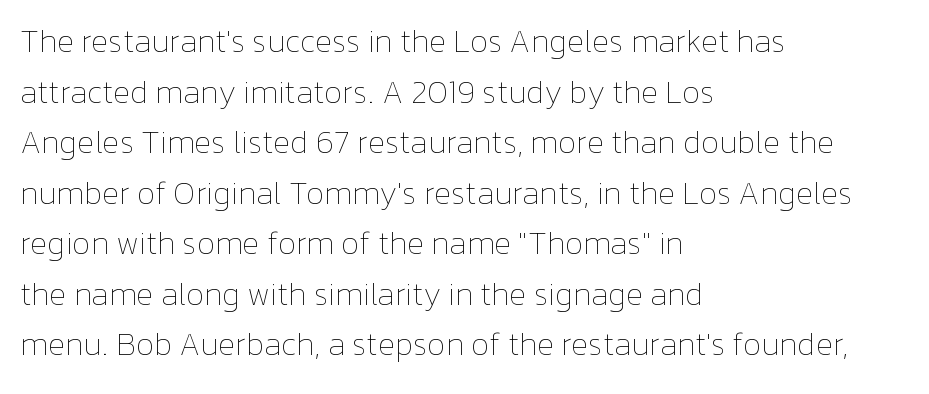
{"italic": "no", "bold": "no", "weight": "thin", "width": "normal", "stroke_contrast": "low", "x_height": "medium", "monospaced": "no", "underline": "no", "align": "left", "line_spacing": "normal", "line_spacing_ratio": 1.58, "letter_spacing": "normal", "letter_spacing_em": 0.0, "glyph_px": 32}
